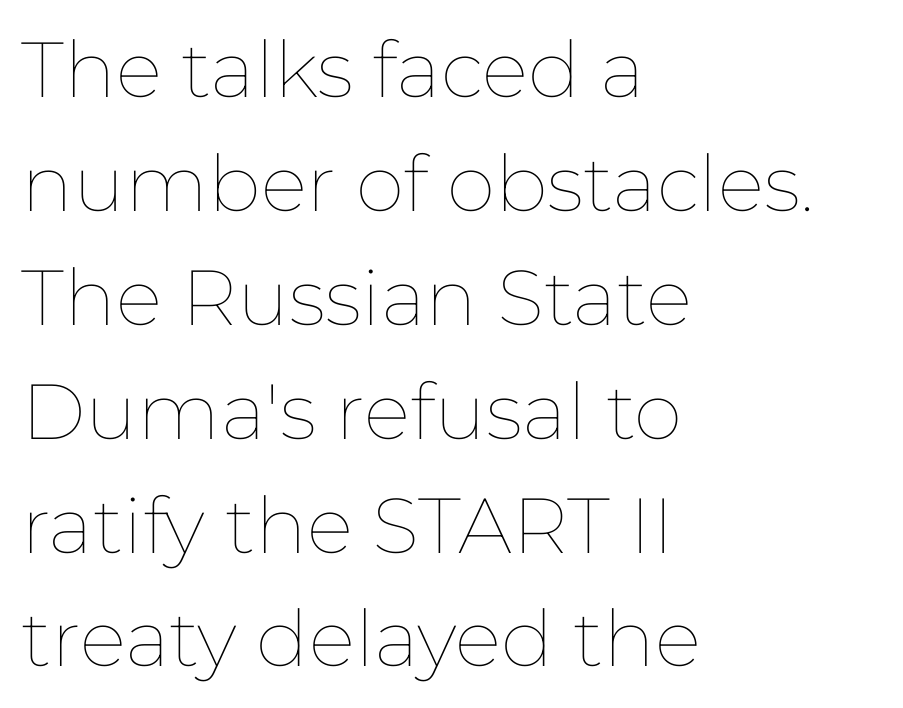
The image shows 78 px thin type, upright; set left-aligned, normal line spacing (1.46x), normal letter spacing, not underlined; low stroke contrast and a medium x-height.
